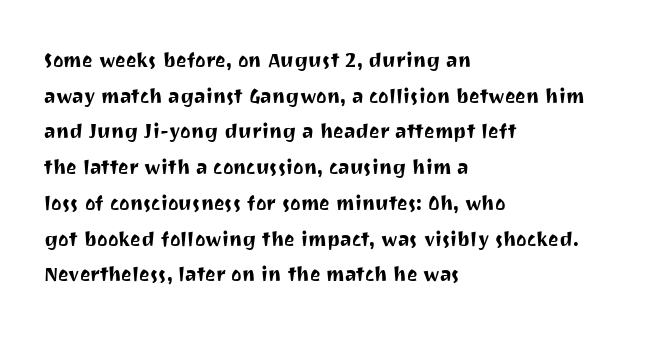
Glyph-to-glyph distance matches everyday printed text. The baseline area is clear. These lines are set flush left with a ragged right edge. Designer's note — italics off, roman on. The rendering uses a moderate line-height, typical for paragraphs.
